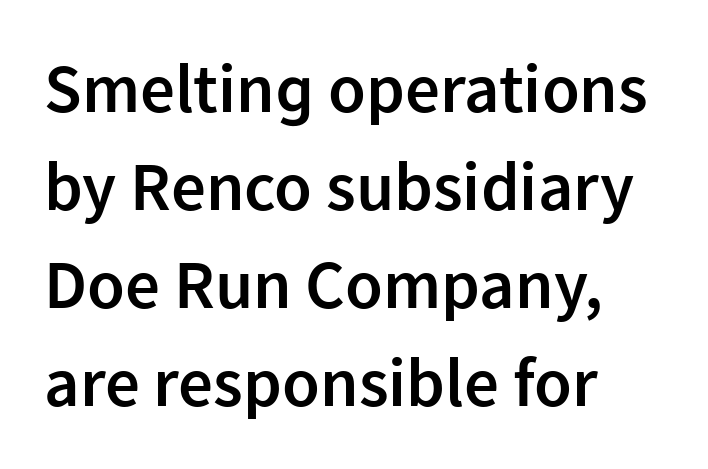
The image shows 69 px semibold sans-serif type, upright; set left-aligned, normal line spacing (1.42x), normal letter spacing, not underlined; low stroke contrast and a medium x-height.
